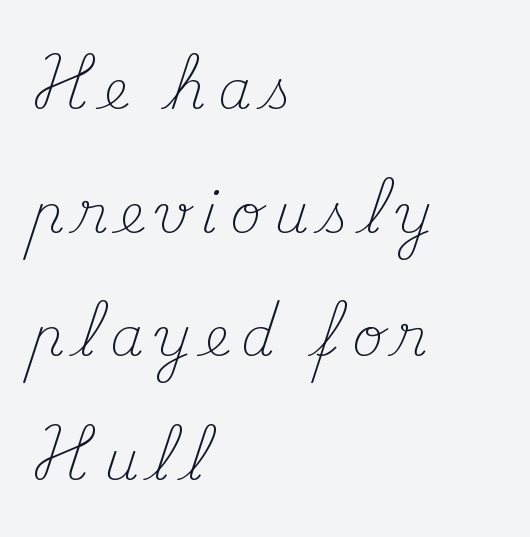
The lines in this sample share a left origin and differ only in where they stop. Regarding serifs, this sample has them. The glyphs are unaccompanied by any horizontal stroke below them. A typesetter would call this proportional, since set widths differ per character. Whoever set this chose breathing room over compactness in the vertical rhythm. No extra ink here — the face is not bold.
